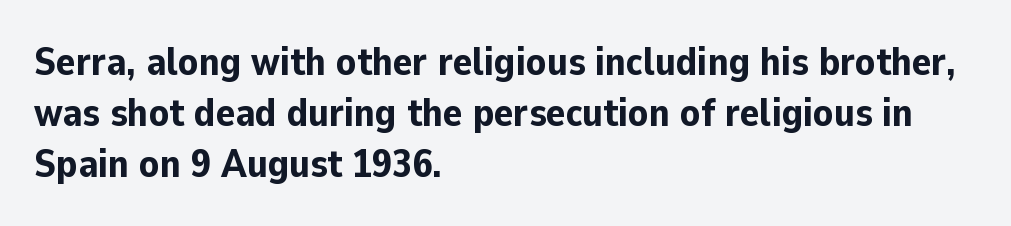
The image shows 40 px bold sans-serif type, upright; set left-aligned, normal line spacing (1.27x), normal letter spacing, not underlined; low stroke contrast and a medium x-height.
